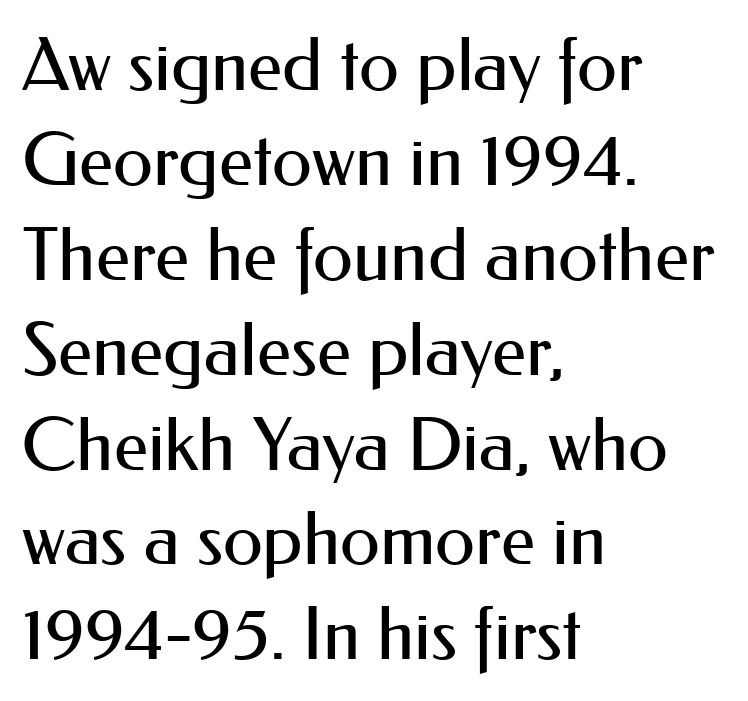
Note the varied advance widths — an 'i' is clearly narrower than an 'm'. In CSS terms this would be text-align: left. The rendering uses a moderate line-height, typical for paragraphs. Standard letterfit; no display-style spreading of the glyphs. Descender tails drop into unmarked territory.
